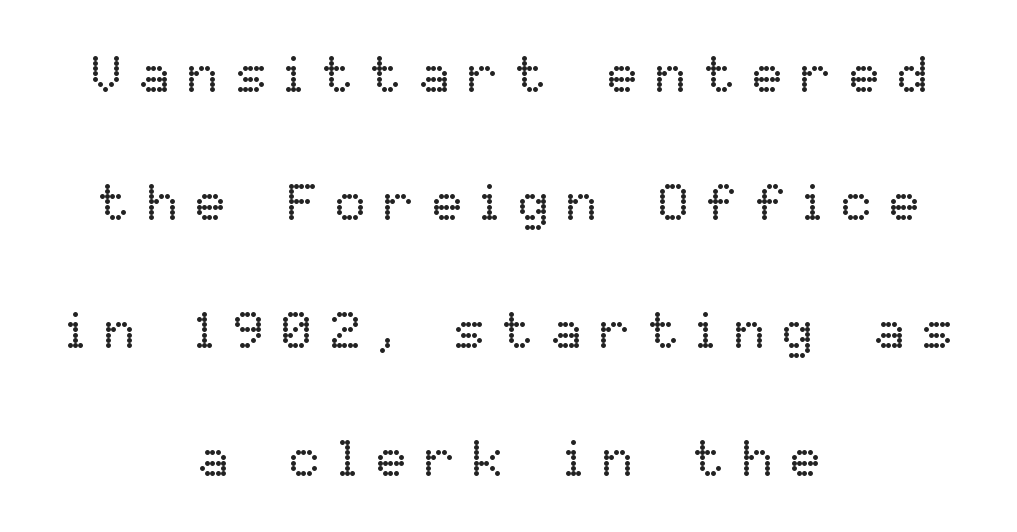
Q: Is the text bold? A: No.
Q: Is the text italic (slanted)? A: No, it is upright.
Q: Is the text underlined? A: No.
Q: How is the paragraph aligned? A: Centered.
Q: Is the spacing between letters normal or unusually wide? A: Unusually wide.
Q: Is the spacing between lines tight, normal or loose? A: Loose.
Q: Width (condensed, normal, or wide)? A: Normal.
Q: Stroke contrast? A: Low.
Q: x-height? A: Medium.
Q: Monospaced? A: No.
